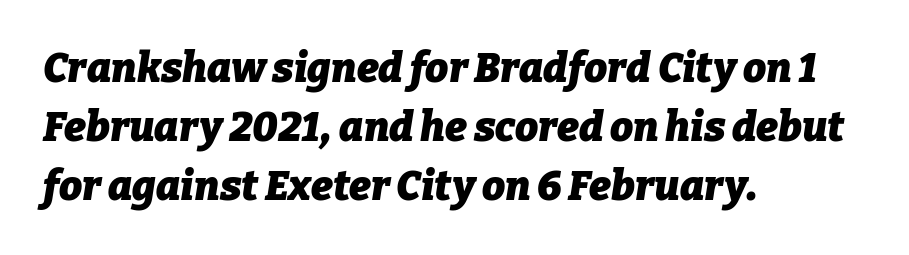
The image shows 41 px heavy type, italic (leaning right); set left-aligned, normal line spacing (1.44x), normal letter spacing, not underlined; low stroke contrast and a medium x-height.
